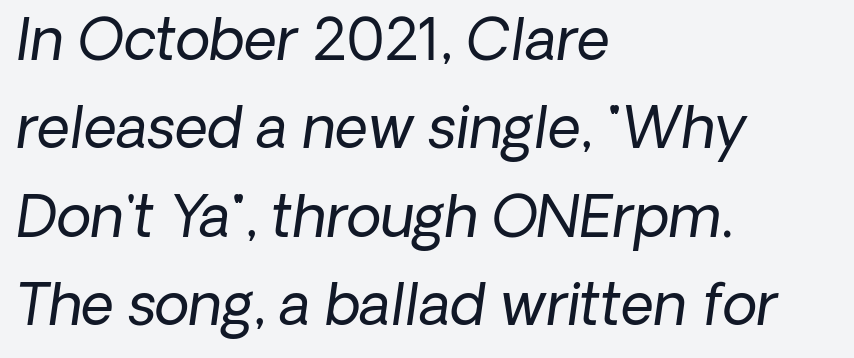
Q: Is the text bold? A: No.
Q: Is the text italic (slanted)? A: Yes, it leans right by about 8 degrees.
Q: Is the text underlined? A: No.
Q: How is the paragraph aligned? A: Left-aligned.
Q: Is the spacing between letters normal or unusually wide? A: Normal.
Q: Is the spacing between lines tight, normal or loose? A: Normal.
Q: Width (condensed, normal, or wide)? A: Normal.
Q: Stroke contrast? A: Low.
Q: x-height? A: Medium.
Q: Monospaced? A: No.
